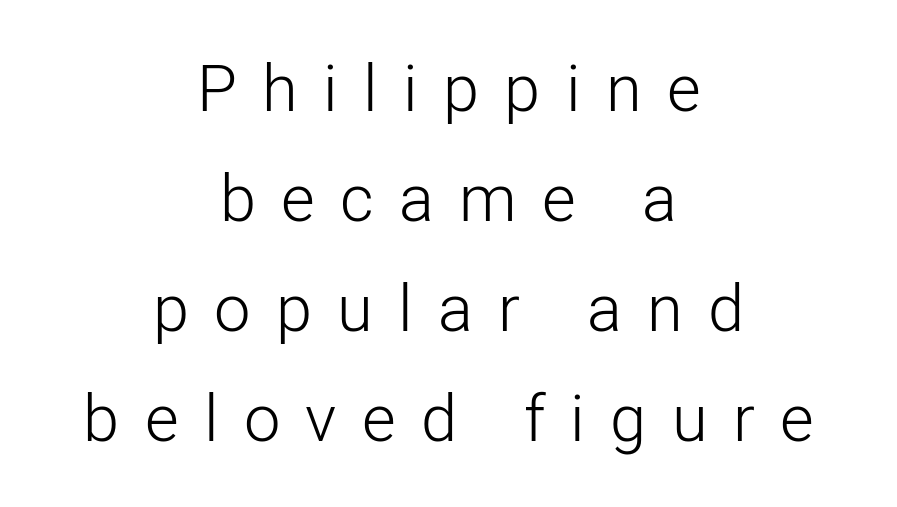
The image shows 65 px light sans-serif type, upright; set centered, normal line spacing (1.69x), unusually wide letter spacing (+0.39 em), not underlined; low stroke contrast and a medium x-height.
